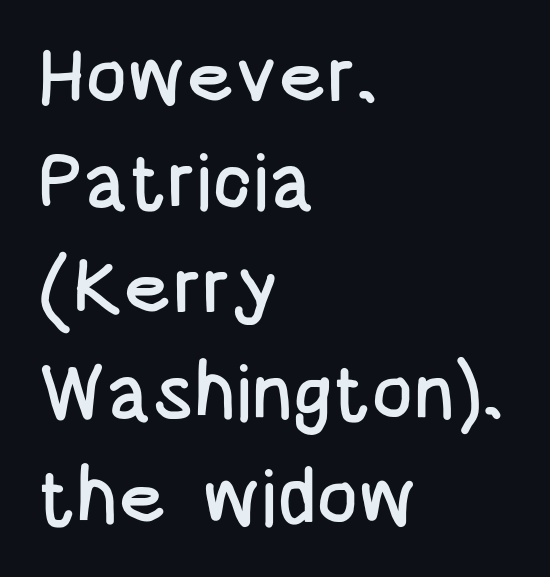
{"serif": "no", "italic": "no", "width": "condensed", "stroke_contrast": "low", "x_height": "large", "monospaced": "no", "underline": "no", "align": "left", "line_spacing": "normal", "line_spacing_ratio": 1.35, "letter_spacing": "normal", "letter_spacing_em": 0.0, "glyph_px": 78}
